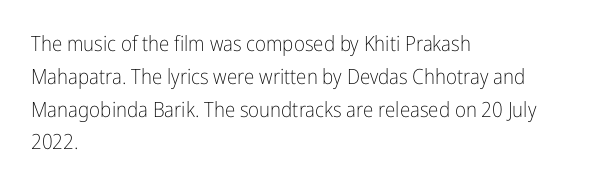
Q: Is the text bold? A: No.
Q: Is the text italic (slanted)? A: No, it is upright.
Q: Is the text underlined? A: No.
Q: How is the paragraph aligned? A: Left-aligned.
Q: Is the spacing between letters normal or unusually wide? A: Normal.
Q: Is the spacing between lines tight, normal or loose? A: Normal.
